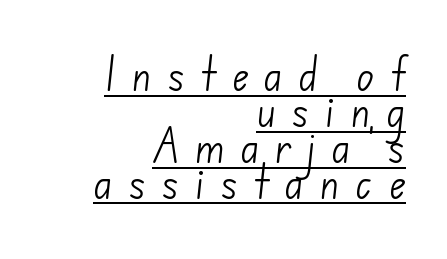
Notice how a bar underscores the lettering throughout. Tracking value appears strongly positive — letters spread wide. Varying glyph widths throughout — classic text-font behaviour. Look at the bottom of the vertical strokes: they stop flat, with no serifs.
